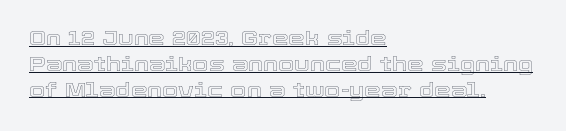
Q: Is the text italic (slanted)? A: No, it is upright.
Q: Is the text underlined? A: Yes.
Q: How is the paragraph aligned? A: Left-aligned.
Q: Is the spacing between letters normal or unusually wide? A: Normal.
